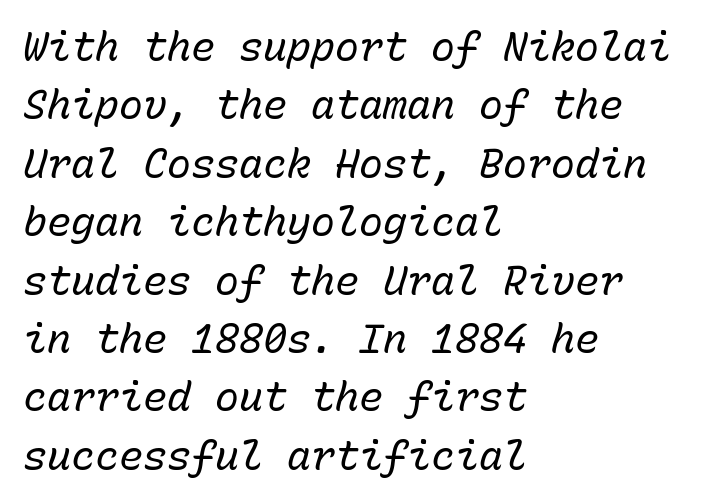
The image shows 40 px regular-weight type, italic (leaning right), monospaced; set left-aligned, normal line spacing (1.46x), normal letter spacing, not underlined; low stroke contrast and a medium x-height.
